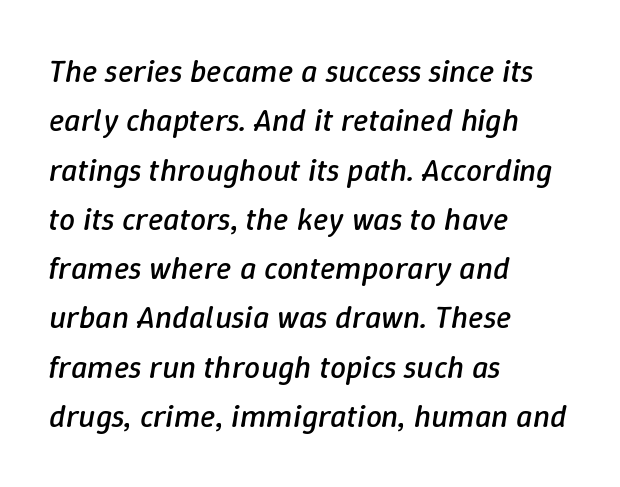
The area under the type is left untouched. Does the leading feel generous? No, just average. The strokes carry an ordinary text weight at most. The face used here is rendered with its standard letterfit. Compared with a centered layout, this one pins lines to the left instead. When letters slant like this, we call the style italic.
